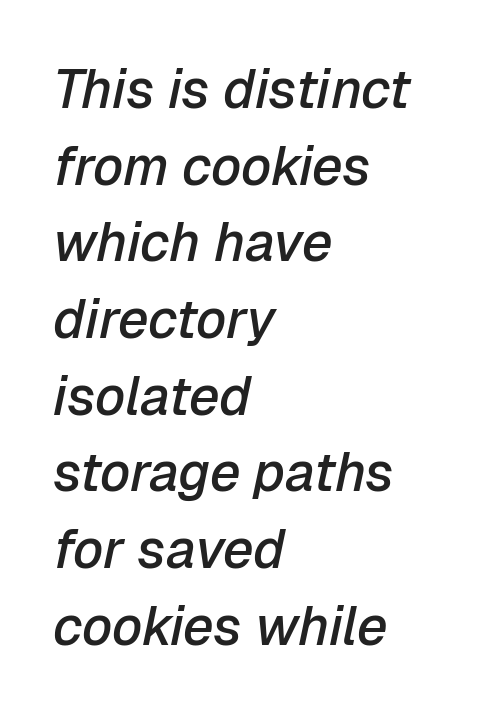
The image shows 54 px semibold type, italic (leaning right); set left-aligned, normal line spacing (1.42x), normal letter spacing, not underlined; low stroke contrast and a medium x-height.
